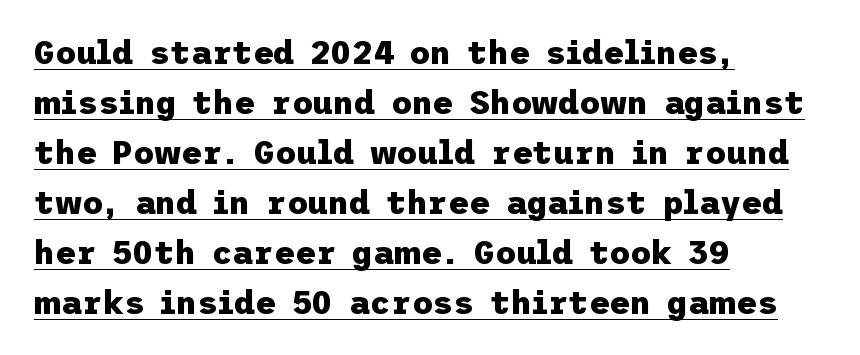
The image shows 32 px heavy sans-serif type, upright; set left-aligned, normal line spacing (1.56x), normal letter spacing, underlined; low stroke contrast and a medium x-height.
